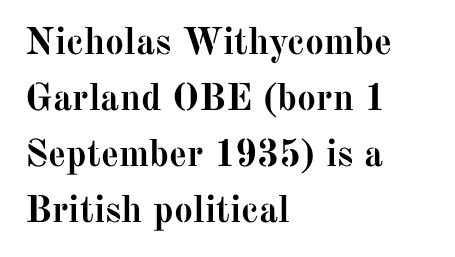
{"serif": "yes", "italic": "no", "bold": "yes", "weight": "semibold", "width": "normal", "stroke_contrast": "medium", "x_height": "medium", "monospaced": "no", "underline": "no", "align": "left", "line_spacing": "normal", "line_spacing_ratio": 1.47, "letter_spacing": "normal", "letter_spacing_em": 0.0, "glyph_px": 38}
